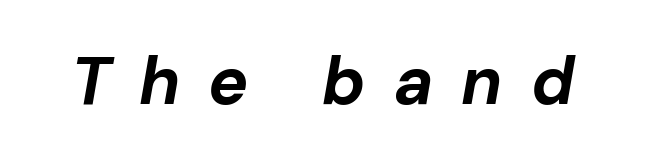
The image shows 67 px bold type, italic (leaning right); set unusually wide letter spacing (+0.42 em), not underlined; low stroke contrast and a medium x-height.
